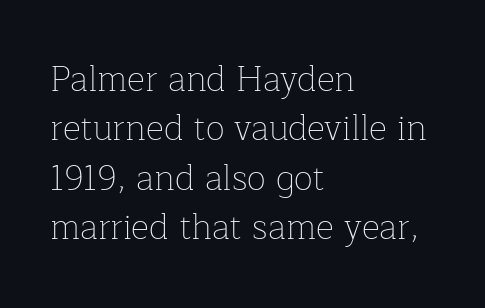
Q: Is the text bold? A: No.
Q: Is the text italic (slanted)? A: No, it is upright.
Q: Is the typeface a serif or a sans-serif typeface? A: Serif.
Q: Is the text underlined? A: No.
Q: How is the paragraph aligned? A: Left-aligned.
Q: Is the spacing between letters normal or unusually wide? A: Normal.
Q: Is the spacing between lines tight, normal or loose? A: Normal.
Q: Width (condensed, normal, or wide)? A: Normal.
Q: Stroke contrast? A: Low.
Q: x-height? A: Medium.
Q: Monospaced? A: No.
